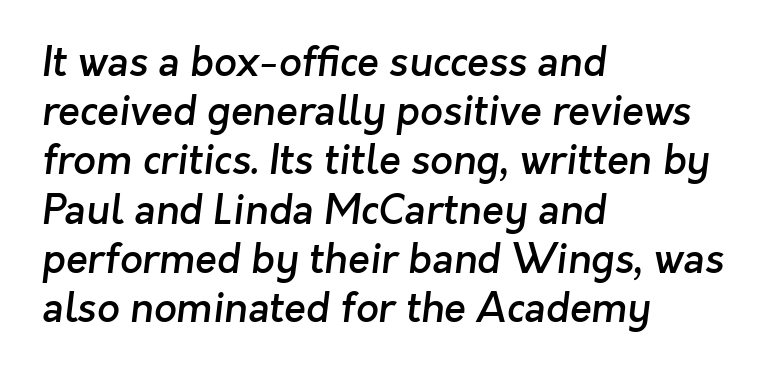
The image shows 40 px semibold sans-serif type; set left-aligned, line spacing 1.23x, normal letter spacing, not underlined; low stroke contrast and a medium x-height.
